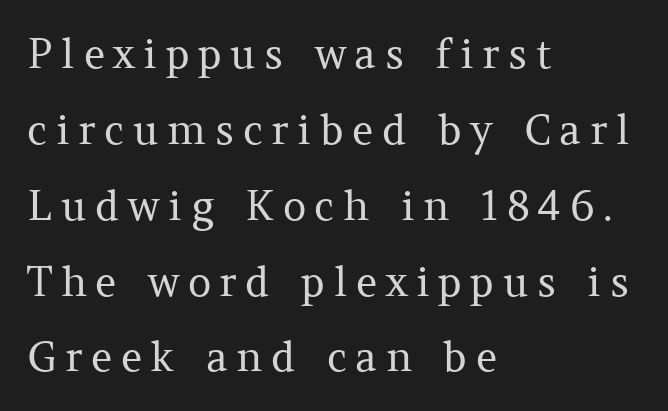
{"serif": "yes", "italic": "no", "bold": "no", "weight": "regular", "width": "normal", "stroke_contrast": "medium", "x_height": "medium", "monospaced": "no", "underline": "no", "align": "left", "line_spacing_ratio": 1.85, "letter_spacing": "wide", "letter_spacing_em": 0.21, "glyph_px": 41}
